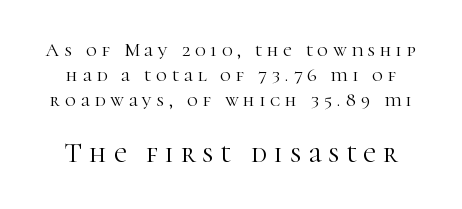
The image shows 28 px light serif type, upright; set normal line spacing (1.32x), unusually wide letter spacing (+0.25 em), not underlined; the second (bottom) block is 1.47x larger; high stroke contrast and a medium x-height.
